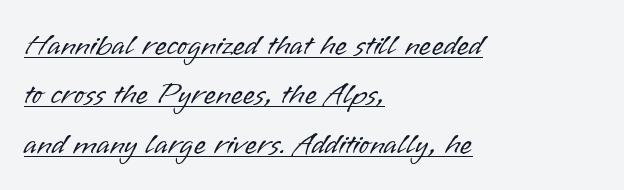
A classic flush-left, rag-right setting is used for this passage. The typeface chosen for these lines omits serifs. Summary of vertical rhythm: regular, with standard interline spacing. A typesetter would call this proportional, since set widths differ per character. Every word sits above its own underline.
